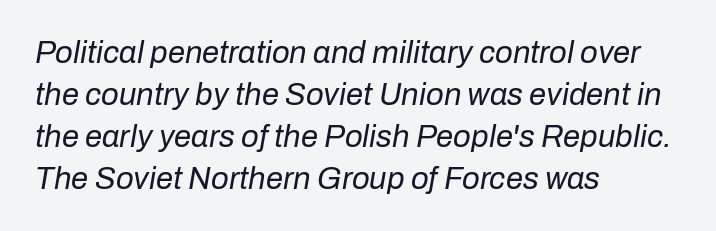
Here the designer chose a conventional face with non-uniform glyph widths. Is the block centered? No — it sits flush against the left margin. Each stroke keeps to a modest, everyday thickness or less. Decoration check: the copy has no underline.
